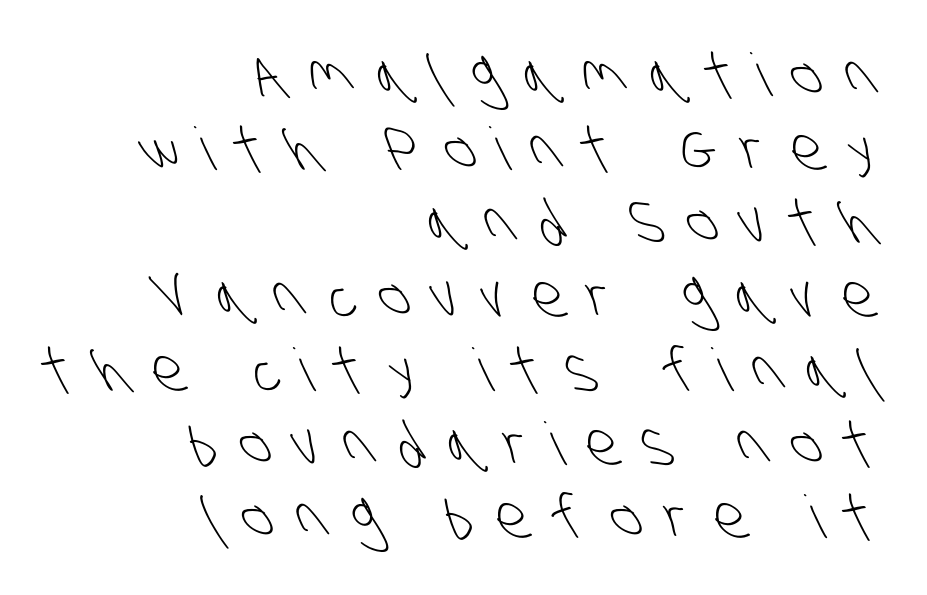
Q: Is the text bold? A: No.
Q: Is the typeface a serif or a sans-serif typeface? A: Sans-serif.
Q: Is the text underlined? A: No.
Q: How is the paragraph aligned? A: Right-aligned.
Q: Is the spacing between letters normal or unusually wide? A: Unusually wide.
Q: Is the spacing between lines tight, normal or loose? A: Normal.
Q: Width (condensed, normal, or wide)? A: Condensed.
Q: Stroke contrast? A: Low.
Q: x-height? A: Large.
Q: Monospaced? A: No.
